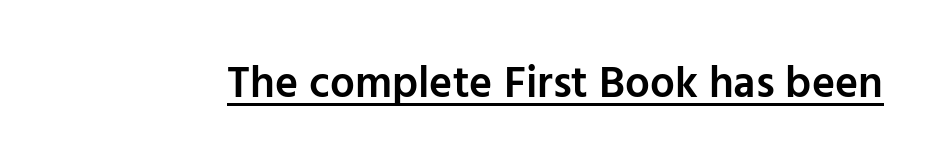
{"serif": "no", "italic": "no", "bold": "semi", "weight": "semibold", "width": "normal", "stroke_contrast": "low", "x_height": "medium", "monospaced": "no", "underline": "yes", "letter_spacing": "normal", "letter_spacing_em": 0.0, "glyph_px": 44}
